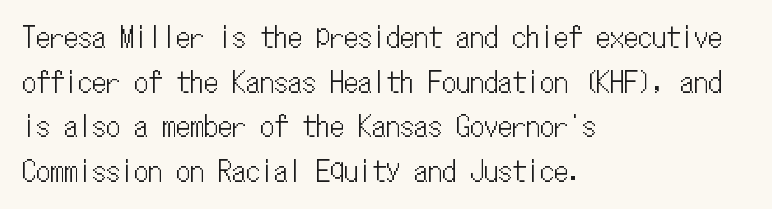
Q: Is the text italic (slanted)? A: No, it is upright.
Q: Is the text underlined? A: No.
Q: How is the paragraph aligned? A: Left-aligned.
Q: Is the spacing between letters normal or unusually wide? A: Normal.
Q: Is the spacing between lines tight, normal or loose? A: Normal.
Q: Width (condensed, normal, or wide)? A: Condensed.
Q: Stroke contrast? A: Low.
Q: x-height? A: Medium.
Q: Monospaced? A: Yes.
